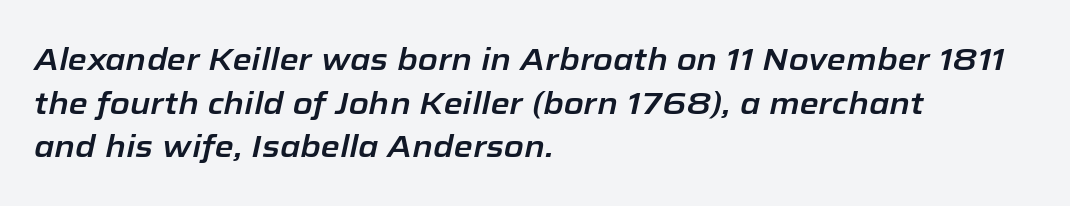
Q: Is the text italic (slanted)? A: Yes, it leans right by about 12 degrees.
Q: Is the text underlined? A: No.
Q: How is the paragraph aligned? A: Left-aligned.
Q: Is the spacing between letters normal or unusually wide? A: Normal.
Q: Is the spacing between lines tight, normal or loose? A: Normal.
Q: Width (condensed, normal, or wide)? A: Normal.
Q: Stroke contrast? A: Low.
Q: x-height? A: Medium.
Q: Monospaced? A: No.
